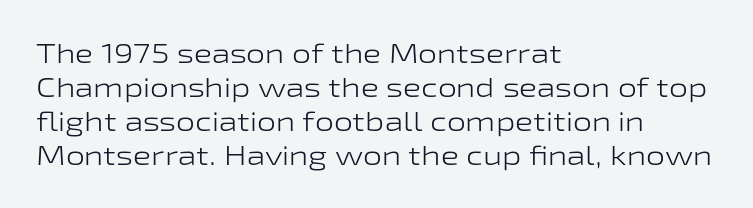
{"italic": "no", "bold": "no", "underline": "no", "align": "left", "line_spacing": "normal", "line_spacing_ratio": 1.26, "letter_spacing": "normal", "letter_spacing_em": 0.0, "glyph_px": 27}
